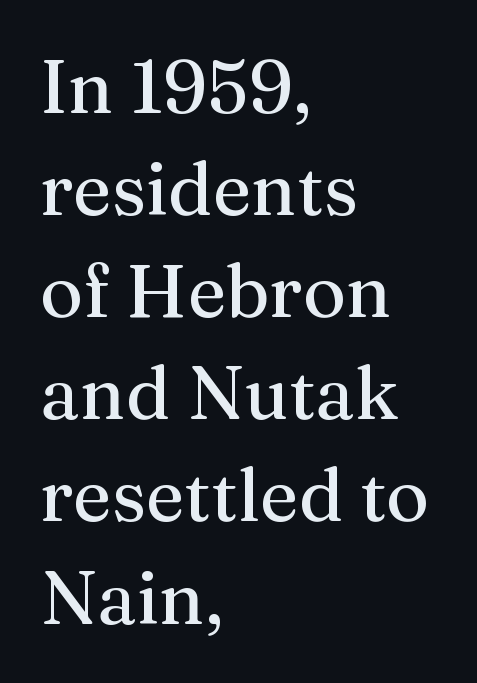
In terms of letterform style, serifs are clearly present. You could not count columns in this text — the font is proportionally spaced. The paragraph has a hard left edge and a soft right edge. Rendered with straight, roman letterforms.
